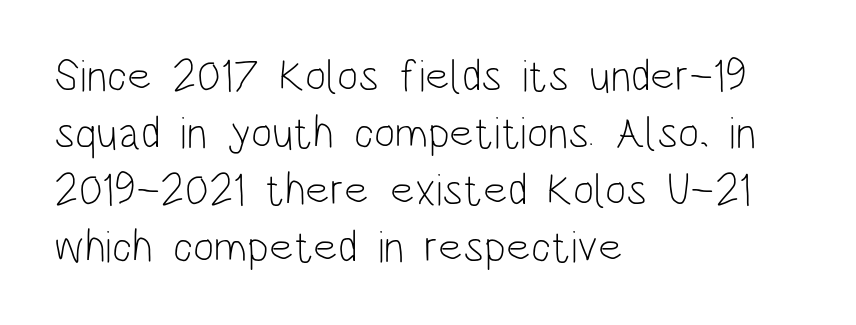
{"serif": "no", "italic": "no", "bold": "no", "weight": "light", "width": "condensed", "stroke_contrast": "low", "x_height": "large", "monospaced": "no", "underline": "no", "align": "left", "line_spacing": "normal", "line_spacing_ratio": 1.27, "letter_spacing": "normal", "letter_spacing_em": 0.0, "glyph_px": 45}
